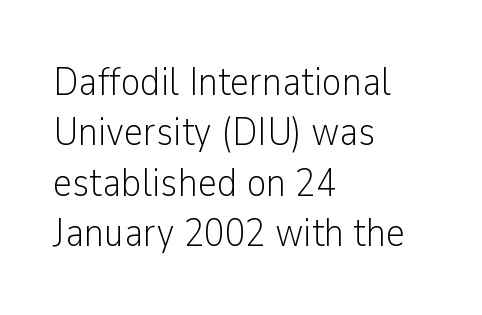
Regarding serifs, this sample does without them. Unmarked baselines from the first word to the last. Which margin do the lines hug? The left one — the right edge is uneven. Is there any slant? The stems are plumb. Summary of weight: not heavy and not bold.
